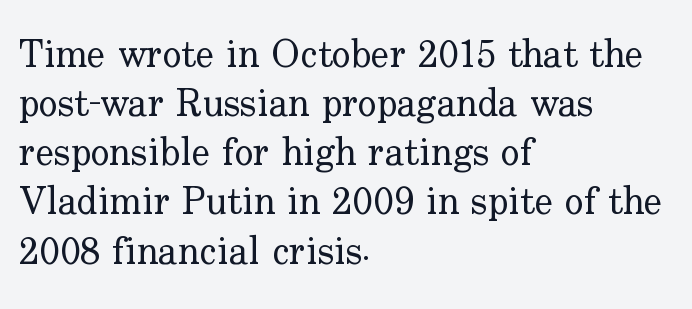
Varying glyph widths throughout — classic text-font behaviour. The lines in this sample share a left origin and differ only in where they stop. The font is comparable to plain body text, perhaps lighter. There is no visible air inserted between adjacent glyphs.
